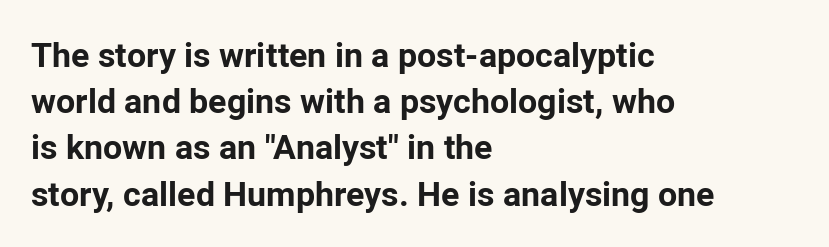
The image shows 34 px bold sans-serif type, upright; set left-aligned, normal line spacing (1.36x), normal letter spacing, not underlined; low stroke contrast and a medium x-height.
